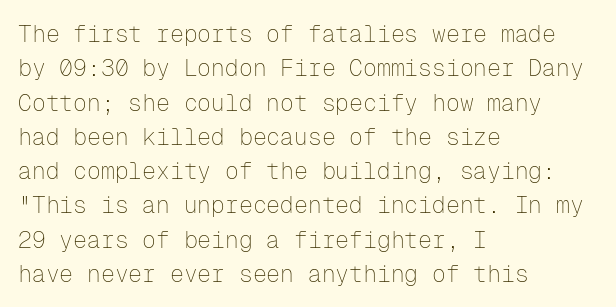
The image shows 23 px text type, upright; set left-aligned, normal line spacing (1.49x), normal letter spacing, not underlined.
